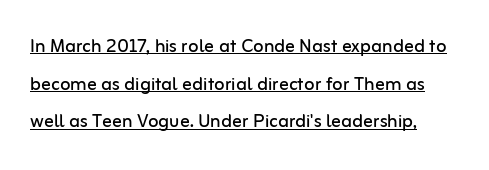
Rows of type keep a routine distance in the vertical direction. Every character sits straight up, as roman type does. Between one letter and the next there's only the usual sliver of space. Students, observe the line beneath the letters — that is underlining.
